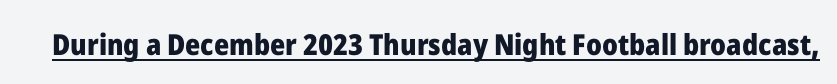
Q: Is the text bold? A: Yes.
Q: Is the text italic (slanted)? A: No, it is upright.
Q: Is the typeface a serif or a sans-serif typeface? A: Sans-serif.
Q: Is the text underlined? A: Yes.
Q: Is the spacing between letters normal or unusually wide? A: Normal.
Q: Width (condensed, normal, or wide)? A: Normal.
Q: Stroke contrast? A: Low.
Q: x-height? A: Medium.
Q: Monospaced? A: No.
